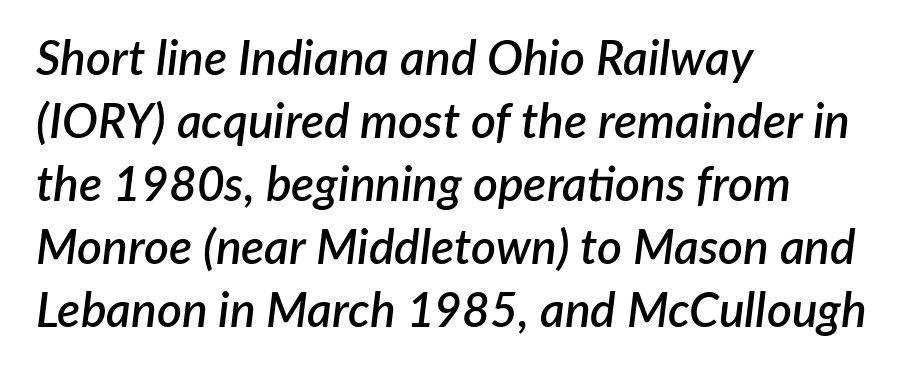
The words here are not underlined. Students, note that the glyphs here touch the page at normal intervals. Short and long lines alike share a common starting point at left. What weight is shown? A semibold, between regular and bold.
